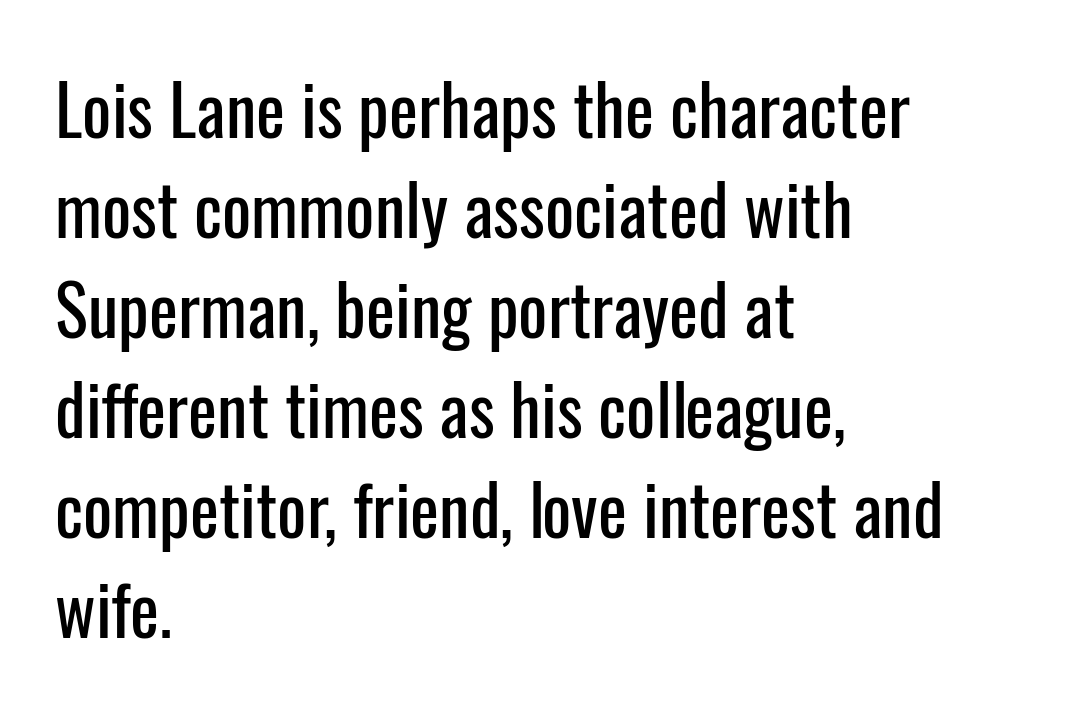
Q: Is the text italic (slanted)? A: No, it is upright.
Q: Is the typeface a serif or a sans-serif typeface? A: Sans-serif.
Q: Is the text underlined? A: No.
Q: How is the paragraph aligned? A: Left-aligned.
Q: Is the spacing between letters normal or unusually wide? A: Normal.
Q: Is the spacing between lines tight, normal or loose? A: Normal.
Q: Width (condensed, normal, or wide)? A: Condensed.
Q: Stroke contrast? A: Low.
Q: x-height? A: Medium.
Q: Monospaced? A: No.
